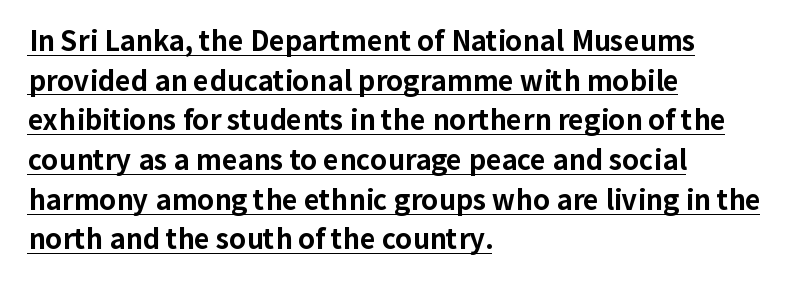
{"italic": "no", "bold": "yes", "underline": "yes", "align": "left", "line_spacing": "normal", "line_spacing_ratio": 1.47, "letter_spacing": "normal", "letter_spacing_em": 0.0, "glyph_px": 27}
